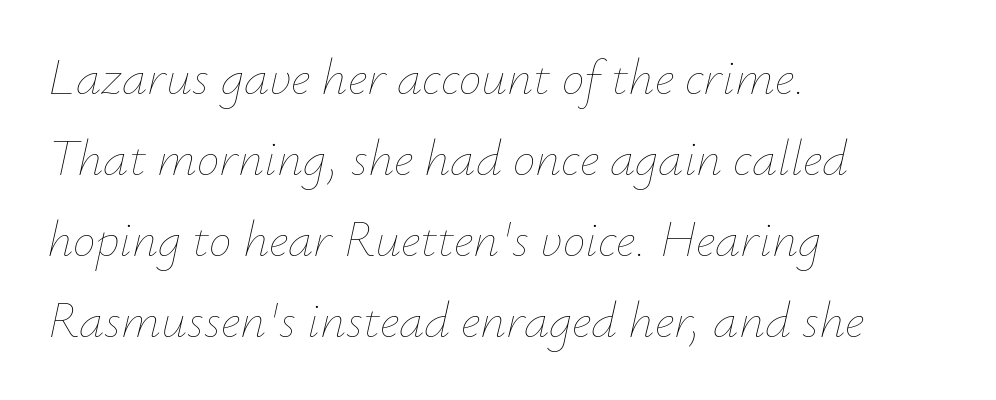
The face looks like a standard text weight, possibly lighter. Summary of vertical rhythm: regular, with standard interline spacing. A typesetter would call this proportional, since set widths differ per character. The area under the type is left untouched.
